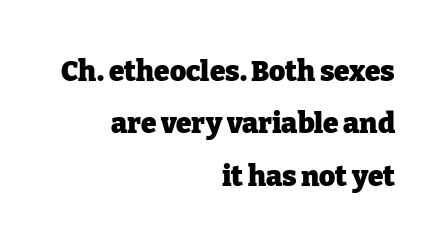
{"serif": "yes", "italic": "no", "bold": "yes", "weight": "heavy", "width": "normal", "stroke_contrast": "low", "x_height": "medium", "monospaced": "no", "underline": "no", "align": "right", "line_spacing_ratio": 1.87, "letter_spacing": "normal", "letter_spacing_em": 0.0, "glyph_px": 28}
